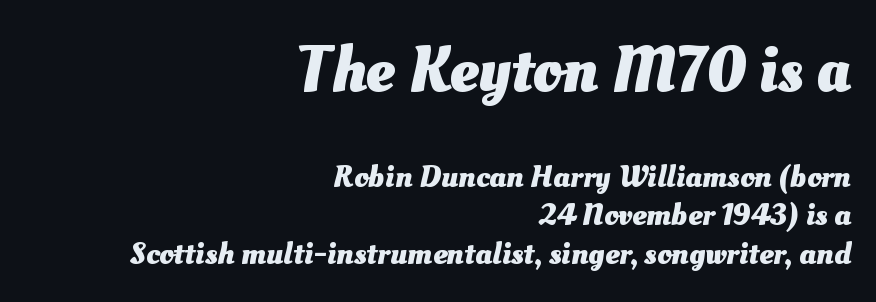
{"bold": "yes", "weight": "heavy", "width": "normal", "stroke_contrast": "medium", "x_height": "small", "monospaced": "no", "underline": "no", "align": "right", "line_spacing_ratio": 1.19, "letter_spacing": "normal", "letter_spacing_em": 0.0, "larger_block": "first", "size_ratio": 2.03, "glyph_px": 65}
